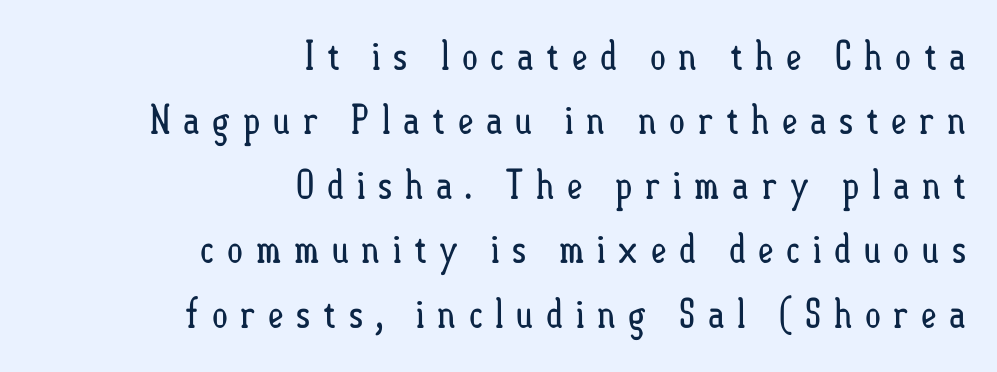
Q: Is the text bold? A: No.
Q: Is the text italic (slanted)? A: No, it is upright.
Q: Is the text underlined? A: No.
Q: How is the paragraph aligned? A: Right-aligned.
Q: Is the spacing between letters normal or unusually wide? A: Unusually wide.
Q: Is the spacing between lines tight, normal or loose? A: Normal.
Q: Width (condensed, normal, or wide)? A: Condensed.
Q: Stroke contrast? A: Low.
Q: x-height? A: Small.
Q: Monospaced? A: No.
